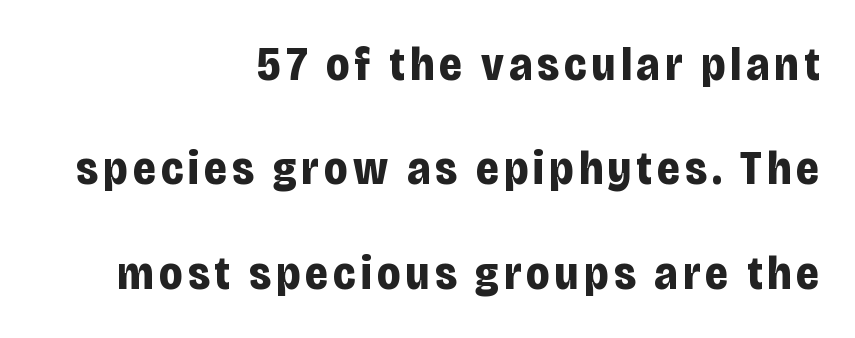
Q: Is the text bold? A: Yes.
Q: Is the text italic (slanted)? A: No, it is upright.
Q: Is the typeface a serif or a sans-serif typeface? A: Sans-serif.
Q: Is the text underlined? A: No.
Q: How is the paragraph aligned? A: Right-aligned.
Q: Is the spacing between lines tight, normal or loose? A: Loose.
Q: Width (condensed, normal, or wide)? A: Condensed.
Q: Stroke contrast? A: Low.
Q: x-height? A: Large.
Q: Monospaced? A: No.
